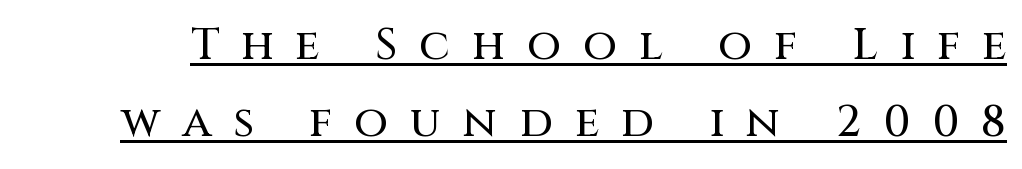
Q: Is the text italic (slanted)? A: No, it is upright.
Q: Is the typeface a serif or a sans-serif typeface? A: Sans-serif.
Q: Is the text underlined? A: Yes.
Q: Is the spacing between letters normal or unusually wide? A: Unusually wide.
Q: Width (condensed, normal, or wide)? A: Normal.
Q: Stroke contrast? A: Medium.
Q: x-height? A: Large.
Q: Monospaced? A: No.
